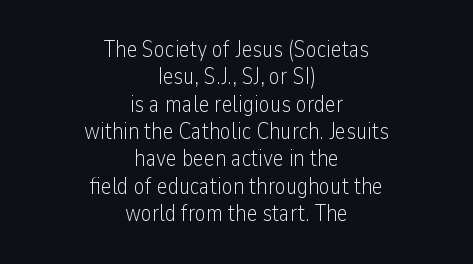
Quick note: underline off. The letters sit at their default tracking, neither squeezed nor spread. The rendering positions every line midway between the sides. Each stroke keeps to a modest, everyday thickness or less. Every character sits straight up, as roman type does.
